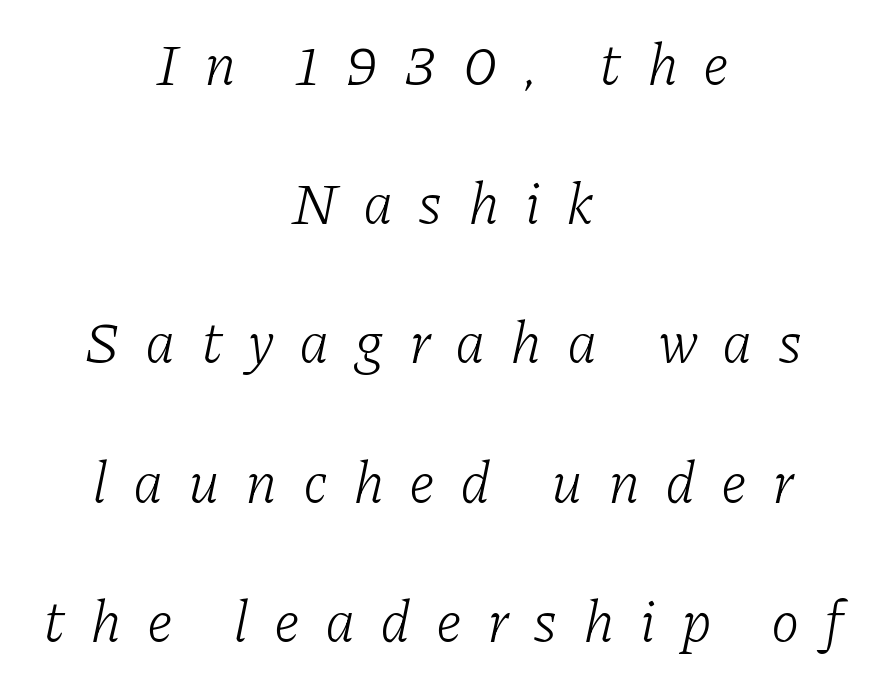
{"serif": "yes", "italic": "yes", "lean": "right", "slant_degrees": 11, "bold": "no", "weight": "light", "width": "normal", "stroke_contrast": "low", "x_height": "medium", "monospaced": "no", "underline": "no", "align": "center", "line_spacing": "loose", "line_spacing_ratio": 2.4, "letter_spacing": "wide", "letter_spacing_em": 0.43, "glyph_px": 58}
